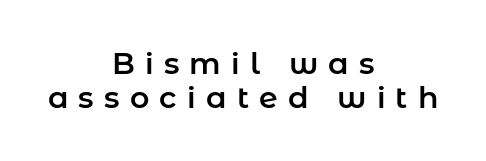
The image shows 30 px sans-serif type, upright; set centered, tight line spacing (1.14x), unusually wide letter spacing (+0.34 em), not underlined; low stroke contrast and a medium x-height.
